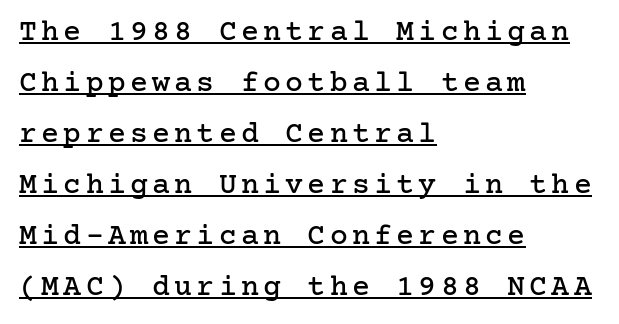
Q: Is the text italic (slanted)? A: No, it is upright.
Q: Is the typeface a serif or a sans-serif typeface? A: Serif.
Q: Is the text underlined? A: Yes.
Q: How is the paragraph aligned? A: Left-aligned.
Q: Is the spacing between lines tight, normal or loose? A: Normal.
Q: Width (condensed, normal, or wide)? A: Normal.
Q: Stroke contrast? A: Low.
Q: x-height? A: Medium.
